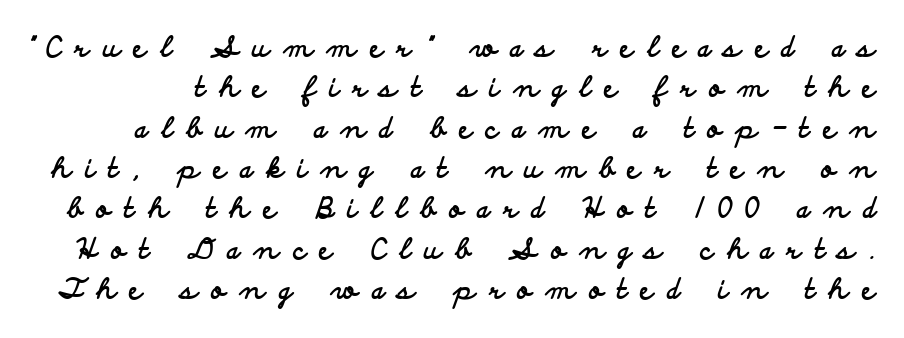
A typesetter would call this proportional, since set widths differ per character. Note: no serifs on the glyphs. The passage shown stacks its lines at a standard gap. What stands out about the letter spacing? Its width — letters are far apart.
